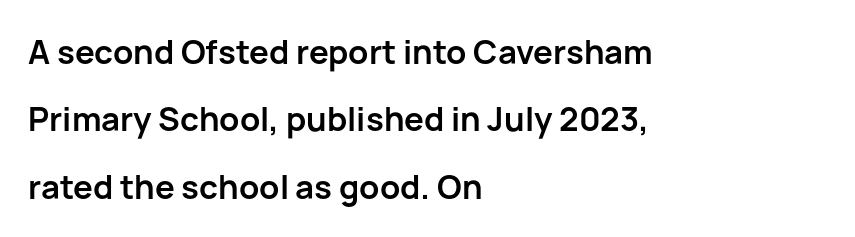
Q: Is the text bold? A: Yes.
Q: Is the text italic (slanted)? A: No, it is upright.
Q: Is the typeface a serif or a sans-serif typeface? A: Sans-serif.
Q: Is the text underlined? A: No.
Q: How is the paragraph aligned? A: Left-aligned.
Q: Is the spacing between letters normal or unusually wide? A: Normal.
Q: Is the spacing between lines tight, normal or loose? A: Loose.
Q: Width (condensed, normal, or wide)? A: Normal.
Q: Stroke contrast? A: Low.
Q: x-height? A: Medium.
Q: Monospaced? A: No.
